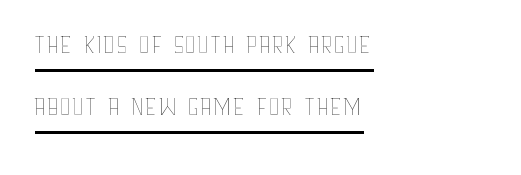
{"italic": "no", "bold": "no", "weight": "thin", "width": "condensed", "stroke_contrast": "low", "x_height": "large", "monospaced": "no", "underline": "yes", "align": "left", "line_spacing": "normal", "line_spacing_ratio": 1.68, "letter_spacing": "normal", "letter_spacing_em": 0.0, "glyph_px": 37}
